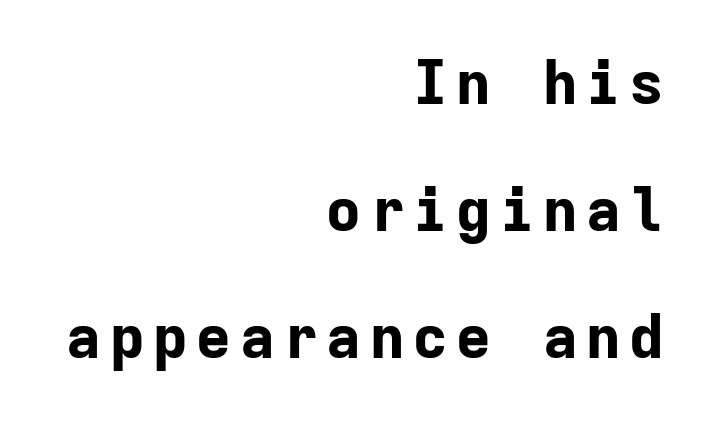
The image shows 61 px bold sans-serif type, upright, monospaced; set right-aligned, loose line spacing (2.08x), not underlined; low stroke contrast and a medium x-height.
